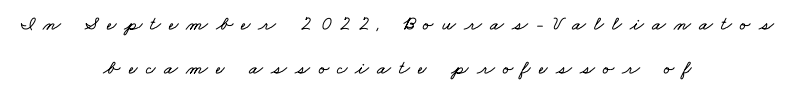
The image shows 20 px text type; set centered, loose line spacing (2.22x), unusually wide letter spacing (+0.41 em), not underlined.
